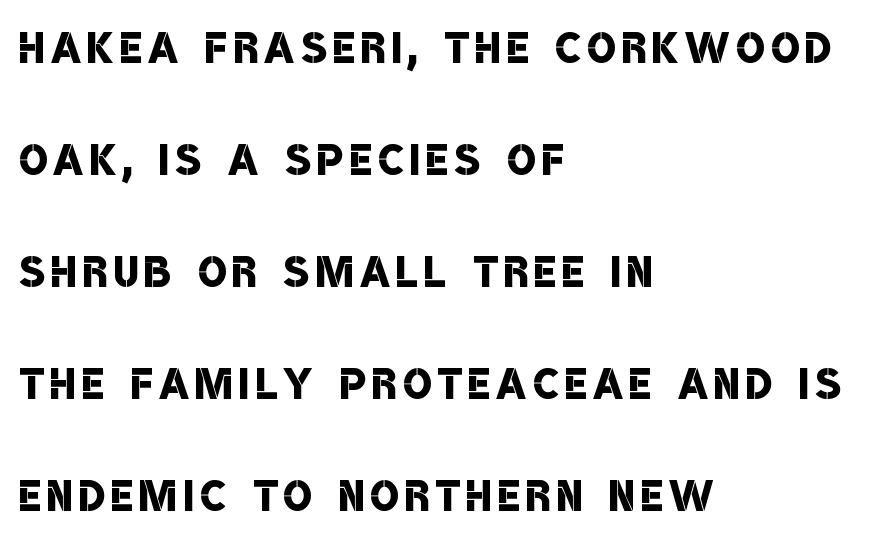
The image shows 59 px semibold, condensed sans-serif type; set left-aligned, loose line spacing (1.9x), not underlined; low stroke contrast and a large x-height.
